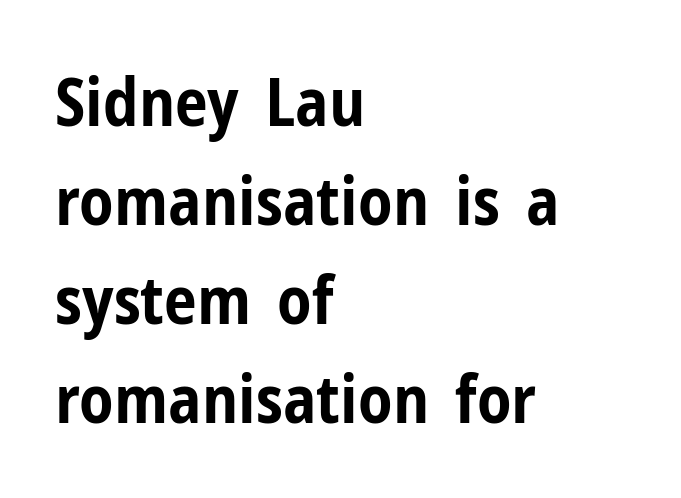
Q: Is the text bold? A: Yes.
Q: Is the text italic (slanted)? A: No, it is upright.
Q: Is the typeface a serif or a sans-serif typeface? A: Sans-serif.
Q: Is the text underlined? A: No.
Q: How is the paragraph aligned? A: Left-aligned.
Q: Is the spacing between letters normal or unusually wide? A: Normal.
Q: Is the spacing between lines tight, normal or loose? A: Normal.
Q: Width (condensed, normal, or wide)? A: Condensed.
Q: Stroke contrast? A: Low.
Q: x-height? A: Medium.
Q: Monospaced? A: No.
